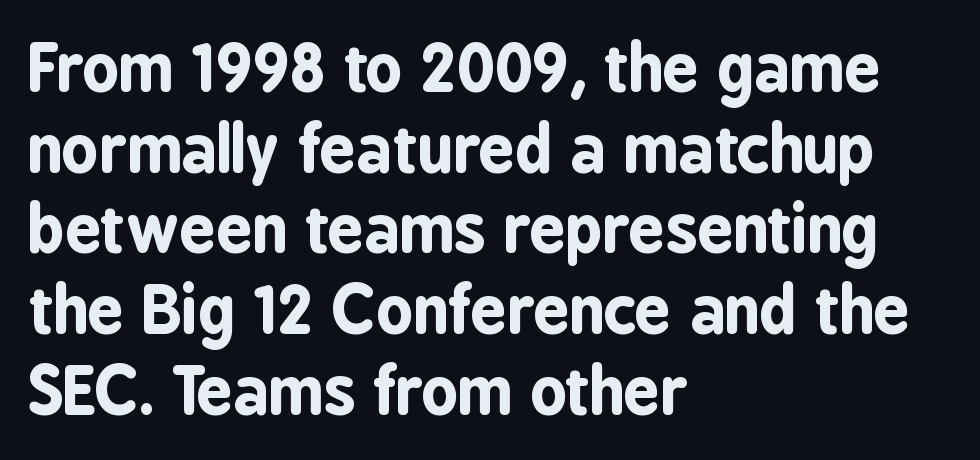
Tracking value appears to be zero — textbook default spacing. Where is the straight margin? On the left. The specimen reads as upright at a glance. The block of text has a typical density, with ordinary space between rows.
